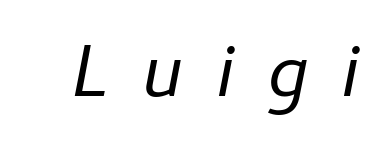
The image shows 74 px regular-weight type, italic (leaning right); set unusually wide letter spacing (+0.46 em), not underlined; low stroke contrast and a medium x-height.
